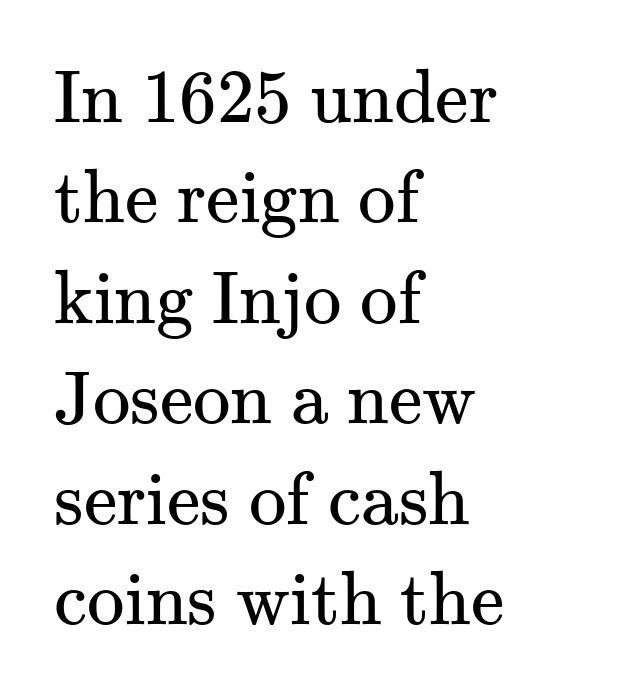
{"serif": "yes", "italic": "no", "bold": "no", "weight": "regular", "width": "normal", "stroke_contrast": "medium", "x_height": "small", "monospaced": "no", "underline": "no", "align": "left", "line_spacing": "normal", "line_spacing_ratio": 1.34, "letter_spacing": "normal", "letter_spacing_em": 0.0, "glyph_px": 75}
